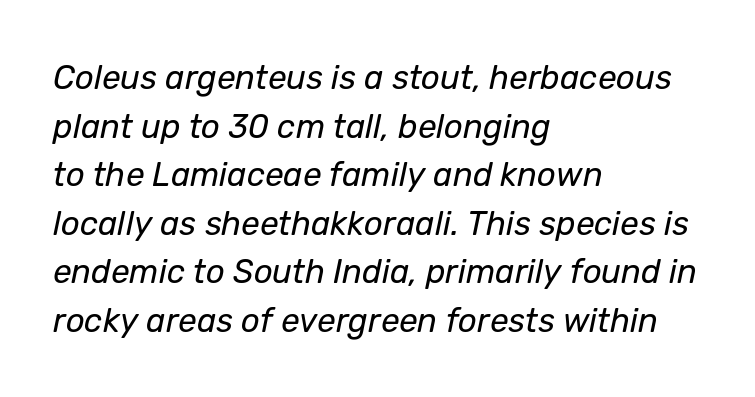
{"italic": "yes", "lean": "right", "slant_degrees": 12, "bold": "no", "weight": "regular", "width": "normal", "stroke_contrast": "low", "x_height": "medium", "monospaced": "no", "underline": "no", "align": "left", "line_spacing": "normal", "line_spacing_ratio": 1.47, "letter_spacing": "normal", "letter_spacing_em": 0.0, "glyph_px": 33}
